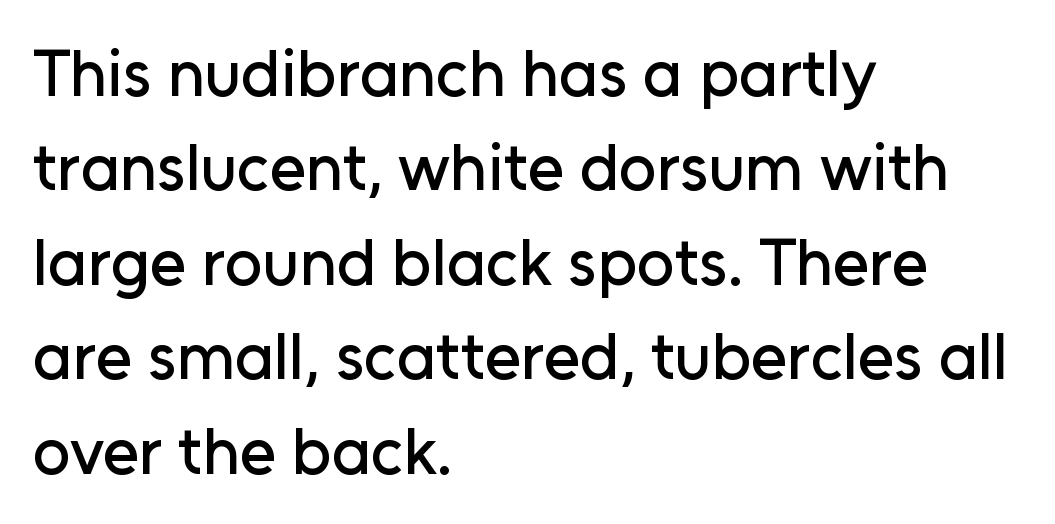
The passage shown is typed in a proportional face where columns would drift. This sample keeps an unexceptional amount of space between lines. It's the straight-up-and-down kind of type. The face used here is rendered with its standard letterfit. Beneath every word, the page is bare.
